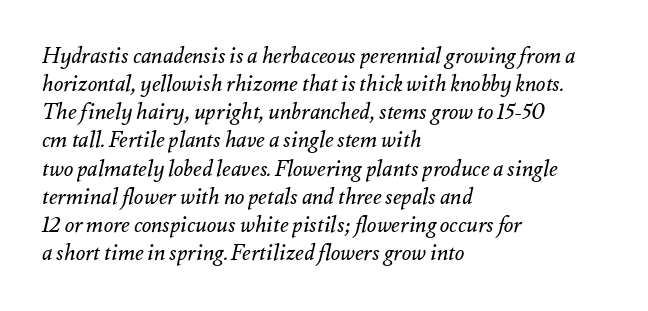
Q: Is the text bold? A: No.
Q: Is the text italic (slanted)? A: Yes, it leans right by about 12 degrees.
Q: Is the text underlined? A: No.
Q: How is the paragraph aligned? A: Left-aligned.
Q: Is the spacing between letters normal or unusually wide? A: Normal.
Q: Is the spacing between lines tight, normal or loose? A: Normal.
